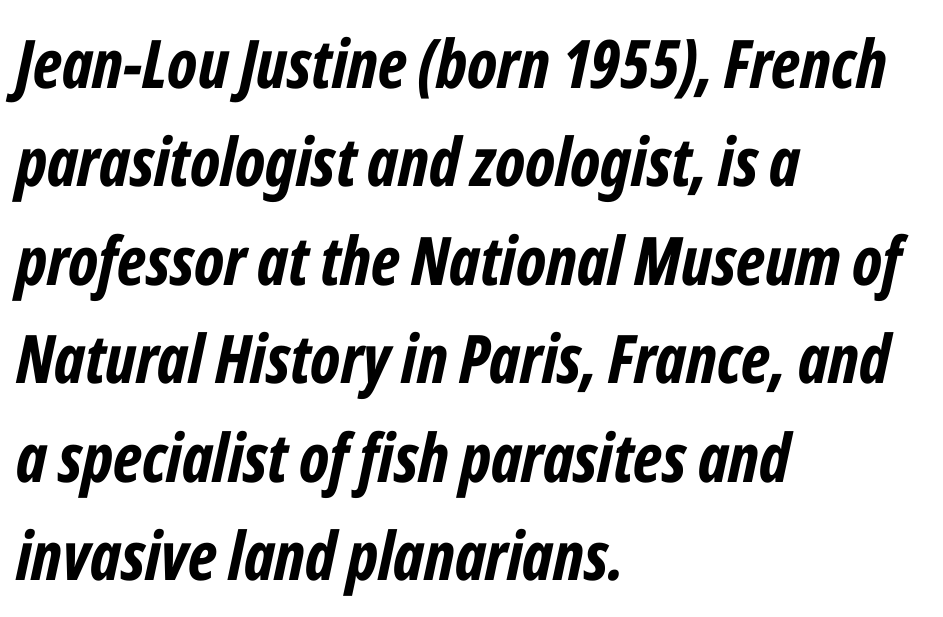
Which margin do the lines hug? The left one — the right edge is uneven. Typesetter's note: full bold, strokes at maximum text heaviness. The words here are not underlined. Observe the lean: these are italic letterforms. Vertical spacing — default. Do the characters align in a grid? No, the font is proportional.
